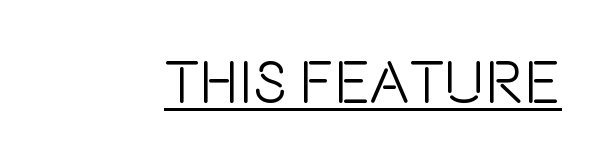
How are the letters spaced? Ordinarily, with no added tracking. Check the space under the baseline: a stroke is drawn there. Note: no serifs on the glyphs. You could not count columns in this text — the font is proportionally spaced.
